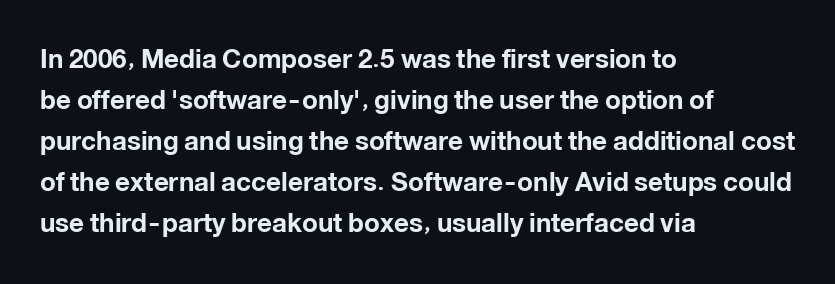
Standard letterfit; no display-style spreading of the glyphs. Compared with typical paragraphs, the rows here are spaced about the same. A bare baseline throughout the passage. Every stem runs plumb, perpendicular to the baseline. The typesetter chose a ragged-right arrangement here. The font is running at its bold setting.
